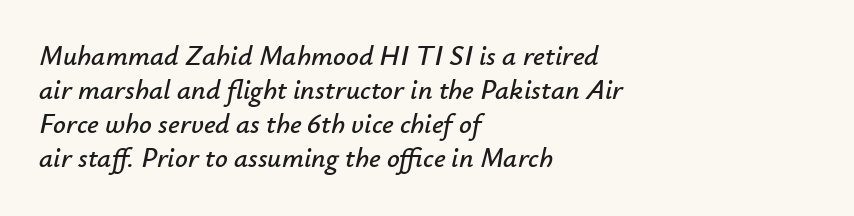
{"italic": "yes", "lean": "right", "slant_degrees": 12, "width": "normal", "stroke_contrast": "low", "x_height": "small", "monospaced": "no", "underline": "no", "align": "left", "line_spacing_ratio": 1.22, "letter_spacing": "normal", "letter_spacing_em": 0.0, "glyph_px": 28}
